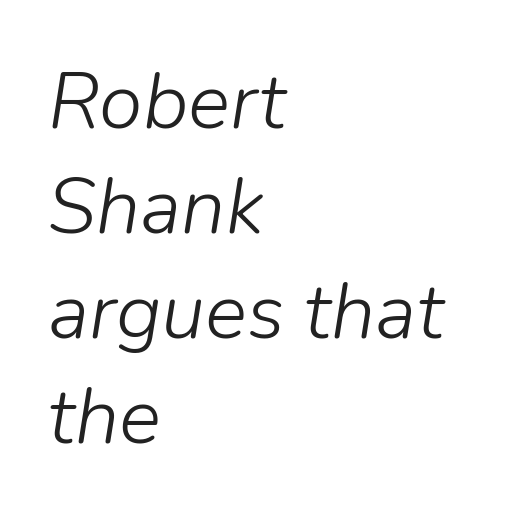
Baseline-to-baseline distance is the conventional proportion of letter height. The space beneath each line is pristine and unruled. Letter spacing: default. Stem width sits at or under what a default text font uses. Looking at the ascenders, they clearly lean.
